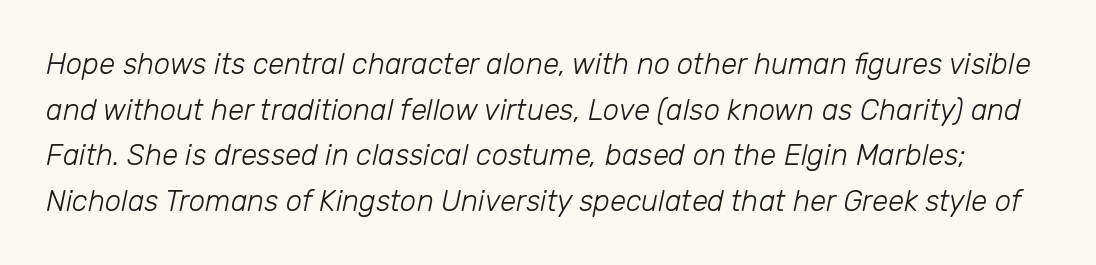
The image shows 29 px light type, italic (leaning right); set normal line spacing (1.57x), normal letter spacing, not underlined; low stroke contrast and a medium x-height.
